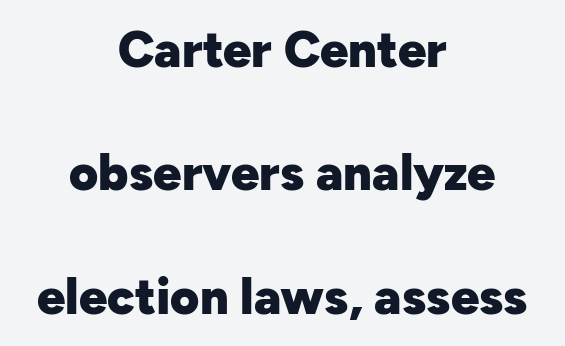
{"serif": "no", "italic": "no", "bold": "yes", "weight": "heavy", "width": "normal", "stroke_contrast": "low", "x_height": "medium", "monospaced": "no", "underline": "no", "align": "center", "line_spacing": "loose", "line_spacing_ratio": 2.47, "letter_spacing": "normal", "letter_spacing_em": 0.0, "glyph_px": 50}
